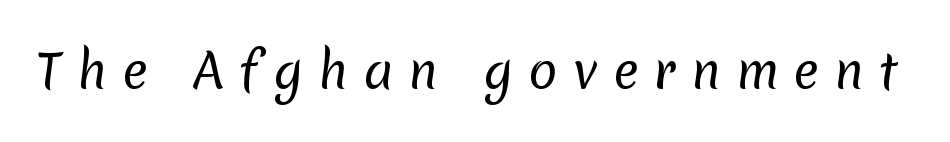
{"serif": "no", "bold": "no", "weight": "regular", "width": "normal", "stroke_contrast": "low", "x_height": "medium", "monospaced": "no", "underline": "no", "letter_spacing": "wide", "letter_spacing_em": 0.31, "glyph_px": 48}
